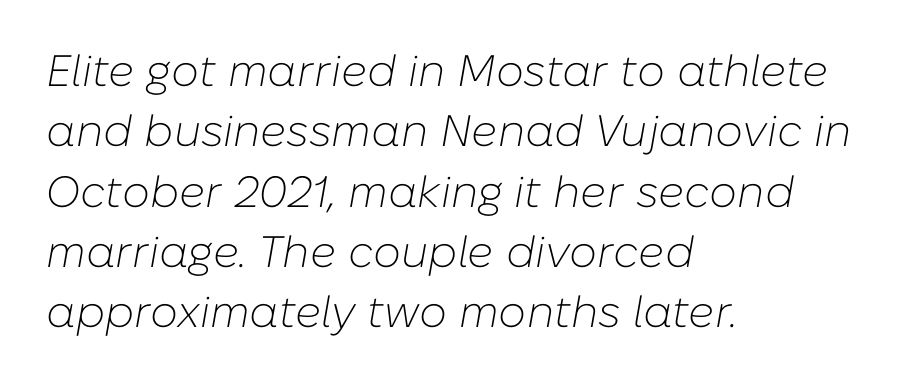
{"italic": "yes", "lean": "right", "slant_degrees": 10, "bold": "no", "weight": "light", "width": "normal", "stroke_contrast": "low", "x_height": "medium", "monospaced": "no", "underline": "no", "align": "left", "line_spacing": "normal", "line_spacing_ratio": 1.37, "letter_spacing": "normal", "letter_spacing_em": 0.0, "glyph_px": 44}
